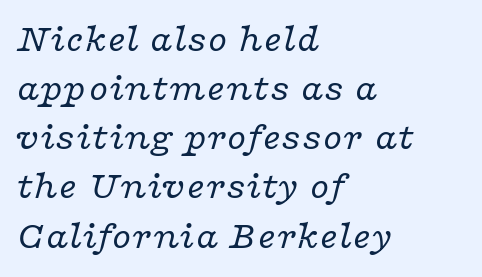
Q: Is the text bold? A: No.
Q: Is the text italic (slanted)? A: Yes, it leans right by about 16 degrees.
Q: Is the typeface a serif or a sans-serif typeface? A: Serif.
Q: Is the text underlined? A: No.
Q: How is the paragraph aligned? A: Left-aligned.
Q: Is the spacing between letters normal or unusually wide? A: Normal.
Q: Is the spacing between lines tight, normal or loose? A: Normal.
Q: Width (condensed, normal, or wide)? A: Wide.
Q: Stroke contrast? A: Low.
Q: x-height? A: Medium.
Q: Monospaced? A: No.
